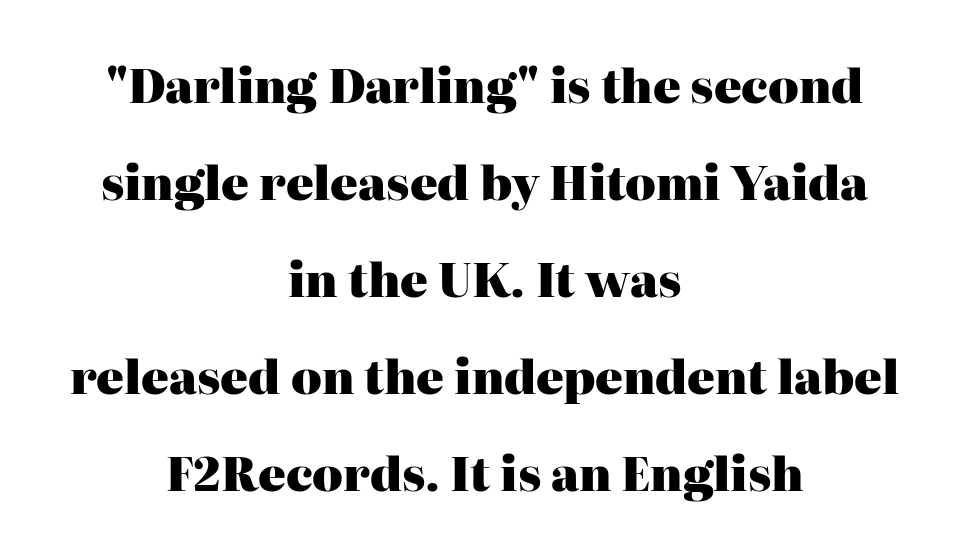
The image shows 46 px heavy serif type, upright; set centered, loose line spacing (2.11x), normal letter spacing, not underlined; high stroke contrast and a medium x-height.
